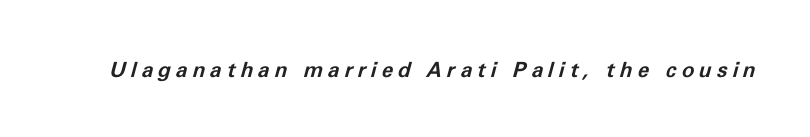
The image shows 21 px bold type, italic (leaning right); set unusually wide letter spacing (+0.24 em), not underlined.
